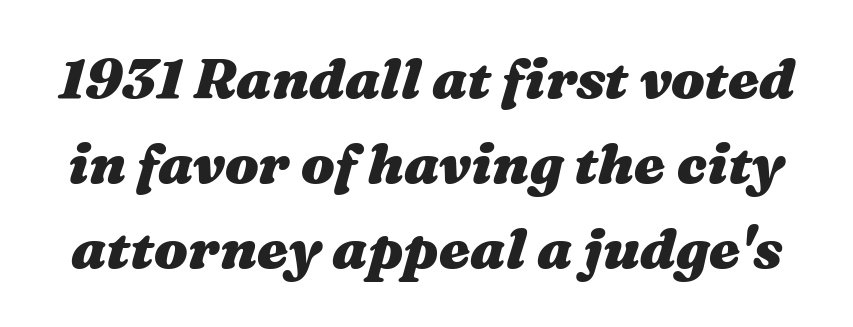
Spacing verdict: proportional, widths tailored to each character. Set as a true bold cut, around the 700 mark. Spacing between characters is what you'd get straight out of the box. The letters are slanted; this is an italic face. The vertical gap from one line to the next is medium.
